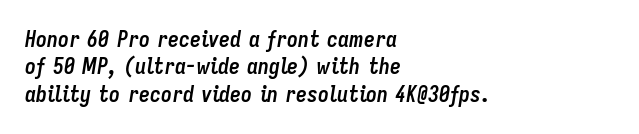
{"italic": "yes", "lean": "right", "slant_degrees": 9, "bold": "yes", "underline": "no", "align": "left", "line_spacing_ratio": 1.24, "letter_spacing": "normal", "letter_spacing_em": 0.0, "glyph_px": 22}
